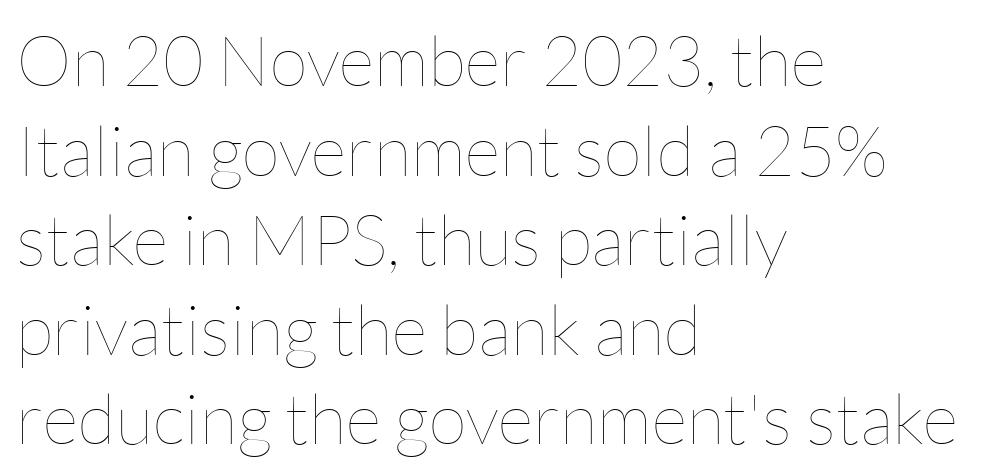
The passage shown is typed in a proportional face where columns would drift. Posture: straight, roman, zero tilt. Compared with a typical body face, this is equally light or lighter still. Beneath every word, the page is bare. If you measured baseline to baseline, you'd find a middling distance.
